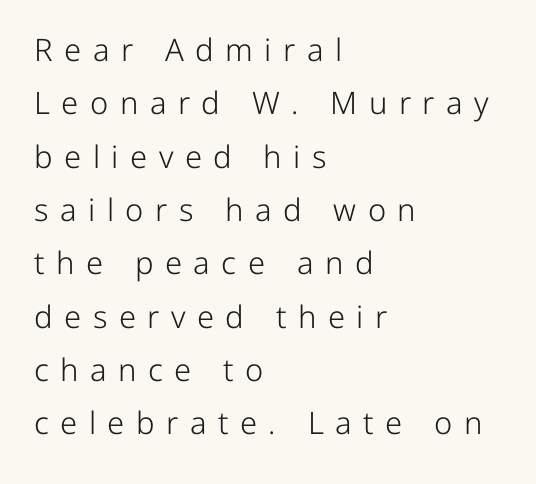
Q: Is the text bold? A: No.
Q: Is the text italic (slanted)? A: No, it is upright.
Q: Is the typeface a serif or a sans-serif typeface? A: Sans-serif.
Q: Is the text underlined? A: No.
Q: How is the paragraph aligned? A: Left-aligned.
Q: Is the spacing between letters normal or unusually wide? A: Unusually wide.
Q: Width (condensed, normal, or wide)? A: Normal.
Q: Stroke contrast? A: Low.
Q: x-height? A: Medium.
Q: Monospaced? A: No.
